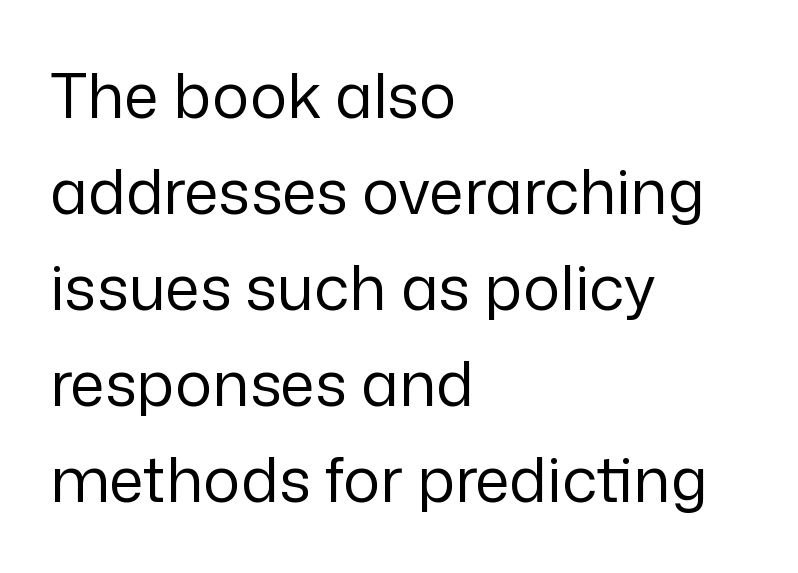
{"serif": "no", "italic": "no", "bold": "no", "weight": "regular", "width": "normal", "stroke_contrast": "low", "x_height": "medium", "monospaced": "no", "underline": "no", "align": "left", "line_spacing": "normal", "line_spacing_ratio": 1.55, "letter_spacing": "normal", "letter_spacing_em": 0.0, "glyph_px": 62}
